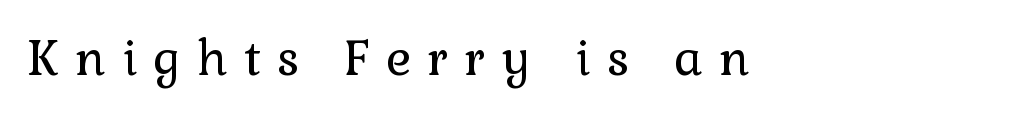
Q: Is the text bold? A: No.
Q: Is the text italic (slanted)? A: No, it is upright.
Q: Is the typeface a serif or a sans-serif typeface? A: Serif.
Q: Is the text underlined? A: No.
Q: How is the paragraph aligned? A: Left-aligned.
Q: Is the spacing between letters normal or unusually wide? A: Unusually wide.
Q: Width (condensed, normal, or wide)? A: Normal.
Q: Stroke contrast? A: Low.
Q: x-height? A: Medium.
Q: Monospaced? A: No.
